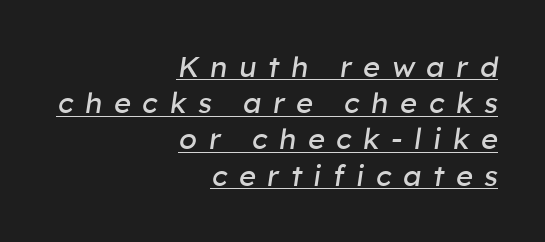
Q: Is the text bold? A: No.
Q: Is the text italic (slanted)? A: Yes, it leans right by about 8 degrees.
Q: Is the text underlined? A: Yes.
Q: How is the paragraph aligned? A: Right-aligned.
Q: Is the spacing between letters normal or unusually wide? A: Unusually wide.
Q: Is the spacing between lines tight, normal or loose? A: Normal.
Q: Width (condensed, normal, or wide)? A: Normal.
Q: Stroke contrast? A: Low.
Q: x-height? A: Medium.
Q: Monospaced? A: No.
